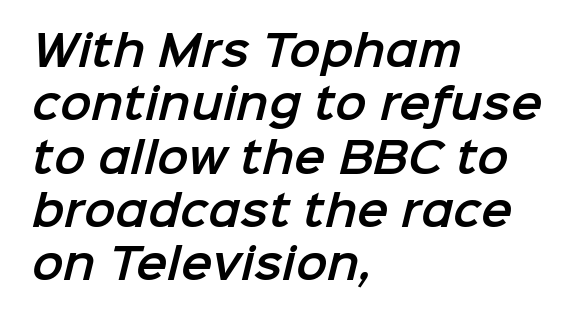
The space between consecutive lines is moderate. Looks like regular typesetting: each glyph gets only the width it needs. Underlining? Definitely not there. Alignment: flush left.
